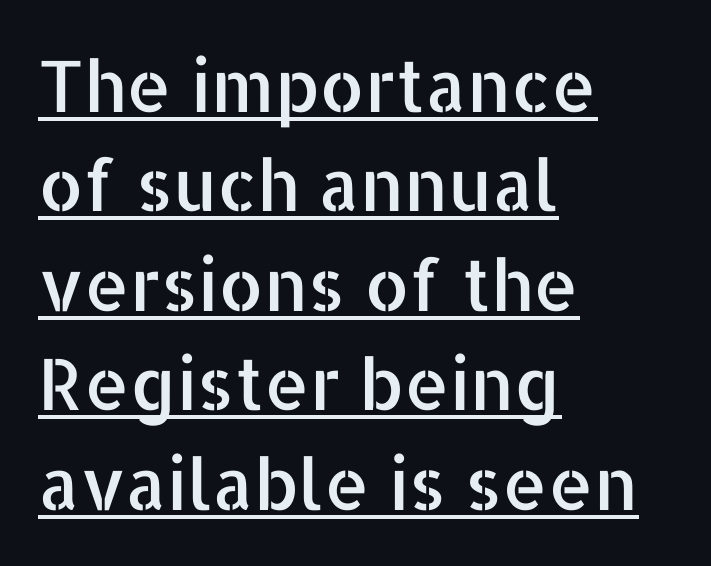
The image shows 71 px sans-serif type, upright; set left-aligned, normal line spacing (1.4x), normal letter spacing, underlined; low stroke contrast and a medium x-height.
